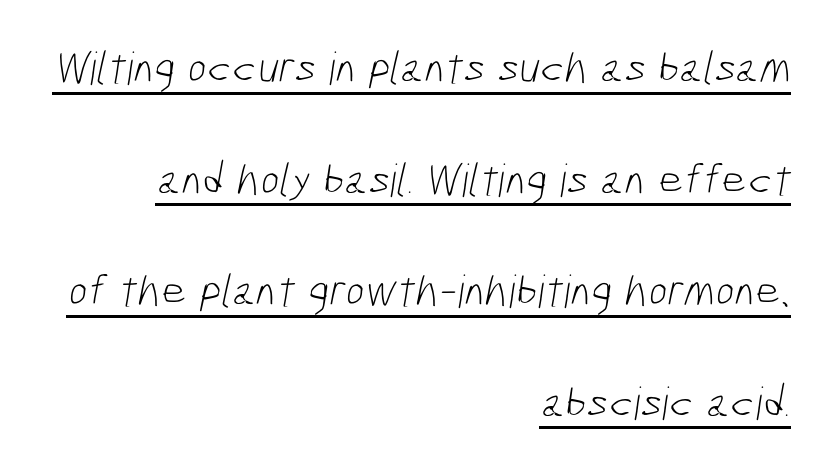
Q: Is the text bold? A: No.
Q: Is the typeface a serif or a sans-serif typeface? A: Sans-serif.
Q: Is the text underlined? A: Yes.
Q: How is the paragraph aligned? A: Right-aligned.
Q: Is the spacing between letters normal or unusually wide? A: Normal.
Q: Is the spacing between lines tight, normal or loose? A: Loose.
Q: Width (condensed, normal, or wide)? A: Condensed.
Q: Stroke contrast? A: Low.
Q: x-height? A: Medium.
Q: Monospaced? A: No.
